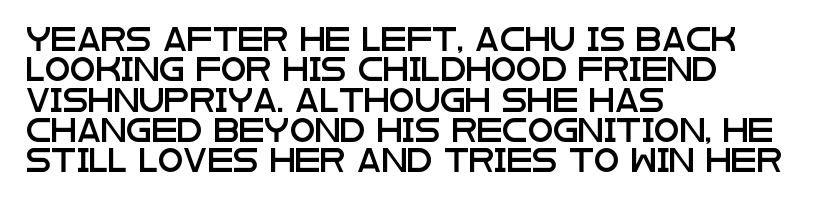
The face used here is rendered with its standard letterfit. These lines are set flush left with a ragged right edge. The glyphs are unaccompanied by any horizontal stroke below them. Normally led — the rows are evenly, conventionally spaced. Do the letters lean? They stand straight.
